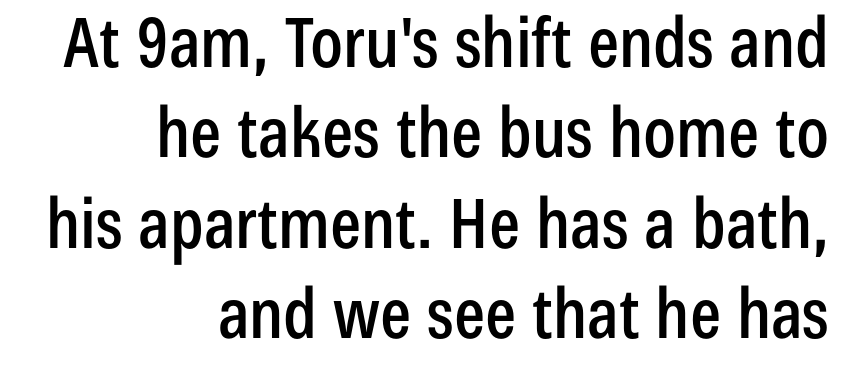
The image shows 69 px condensed sans-serif type, upright; set right-aligned, normal line spacing (1.31x), normal letter spacing, not underlined; low stroke contrast and a medium x-height.
